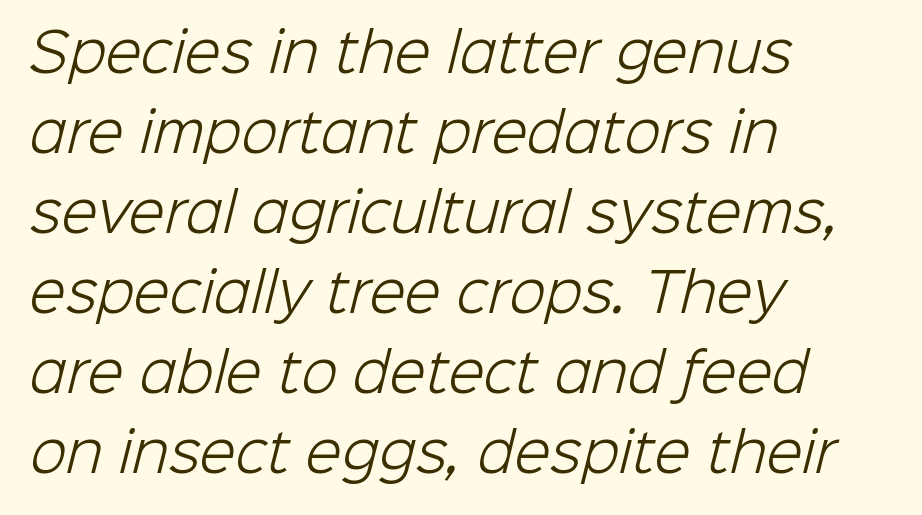
The image shows 53 px light sans-serif type; set left-aligned, normal line spacing (1.51x), normal letter spacing, not underlined; low stroke contrast and a medium x-height.
